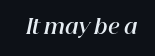
The image shows 20 px bold type, italic (leaning right); set normal letter spacing, not underlined.
